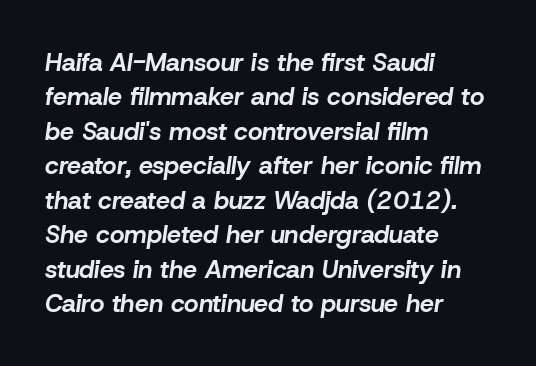
The rendering anchors every line to the left-hand side. The vertical gap from one line to the next is medium. A full-strength bold gives these letters their thick strokes. Has an underline been added? It has not. Style check: oblique.
